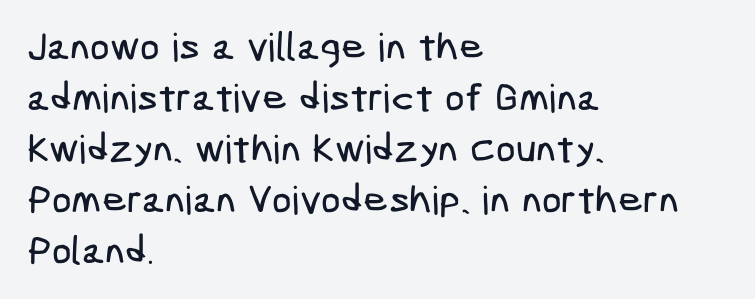
{"serif": "no", "width": "condensed", "stroke_contrast": "low", "x_height": "medium", "underline": "no", "align": "left", "line_spacing": "normal", "line_spacing_ratio": 1.31, "letter_spacing": "normal", "letter_spacing_em": 0.0, "glyph_px": 39}
